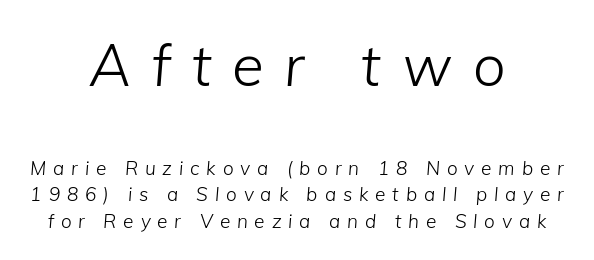
{"italic": "yes", "lean": "right", "slant_degrees": 5, "bold": "no", "weight": "light", "width": "normal", "stroke_contrast": "low", "x_height": "medium", "monospaced": "no", "underline": "no", "align": "center", "line_spacing": "normal", "line_spacing_ratio": 1.4, "letter_spacing": "wide", "letter_spacing_em": 0.36, "larger_block": "first", "size_ratio": 3.05, "glyph_px": 58}
